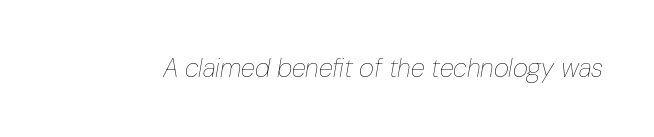
The image shows 26 px text type, italic (leaning right); set normal letter spacing, not underlined.
